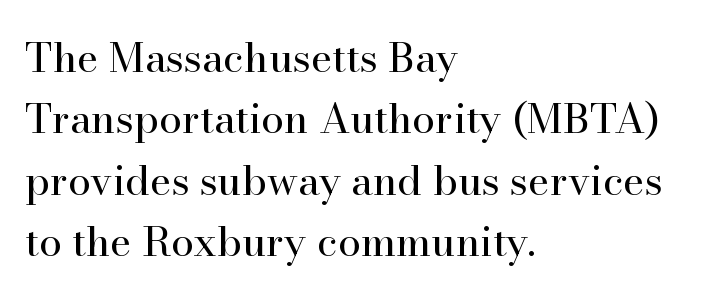
Caption: face not bold, strokes unweighted. The rag falls on the right side of this text block. Serifs: yes, visible at the terminals of the letterforms. The words here are not underlined. Vertical strokes here are truly vertical.
